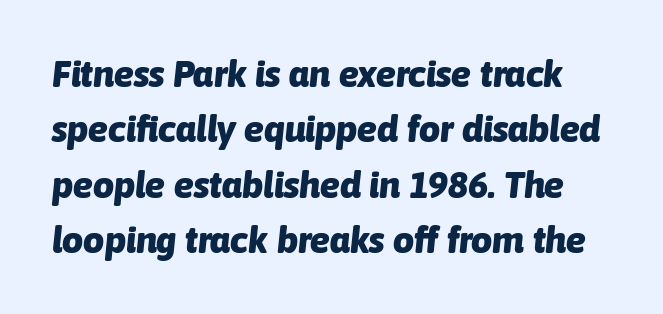
The image shows 37 px heavy type, italic (leaning right); set normal line spacing (1.5x), normal letter spacing, not underlined; low stroke contrast and a medium x-height.
